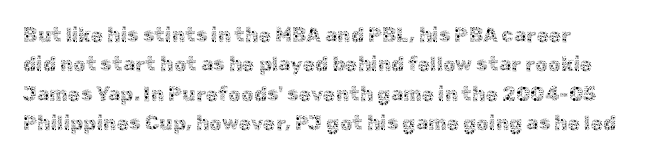
The rendering uses a moderate line-height, typical for paragraphs. There is no visible air inserted between adjacent glyphs. Weight class: somewhere from thin through regular. Italic? Not at all — the glyphs are vertical. Any mark beneath the type? The region is blank.
